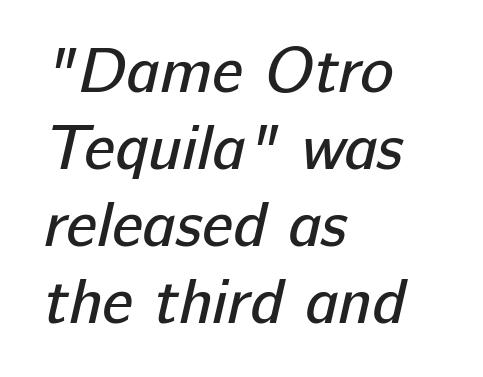
{"serif": "no", "bold": "no", "weight": "regular", "width": "normal", "stroke_contrast": "low", "x_height": "medium", "monospaced": "no", "underline": "no", "align": "left", "line_spacing_ratio": 1.22, "letter_spacing": "normal", "letter_spacing_em": 0.0, "glyph_px": 63}
